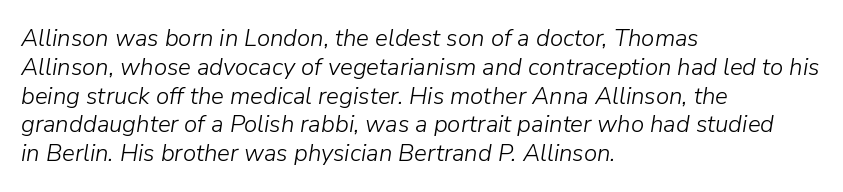
{"italic": "yes", "lean": "right", "slant_degrees": 9, "bold": "no", "underline": "no", "align": "left", "line_spacing_ratio": 1.2, "letter_spacing": "normal", "letter_spacing_em": 0.0, "glyph_px": 24}
